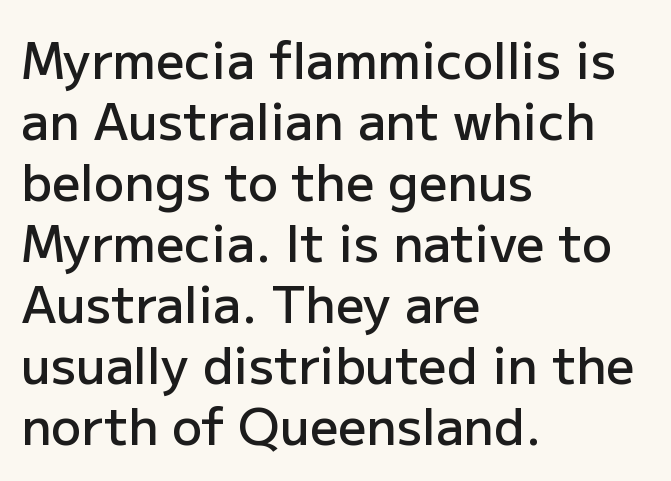
This is roman type, the default non-slanted kind. Just letters on the line, the space beneath them empty. Observe the absence of serifs on each vertical stroke in this sample. The tracking reads as untouched default to a designer's eye. The rendering uses natural spacing where letterforms have individual widths. If you drew a ruler down the left edge, every line would touch it.
